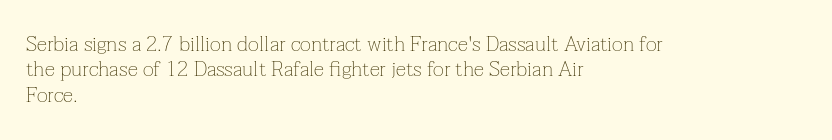
The image shows 21 px text type, upright; set left-aligned, line spacing 1.21x, normal letter spacing, not underlined.
